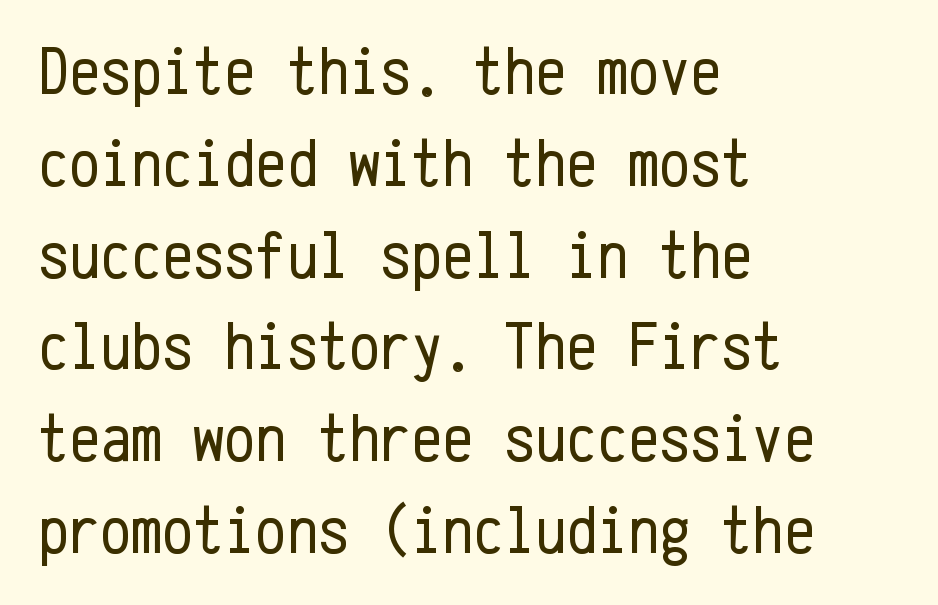
Q: Is the text bold? A: No.
Q: Is the text italic (slanted)? A: No, it is upright.
Q: Is the typeface a serif or a sans-serif typeface? A: Sans-serif.
Q: Is the text underlined? A: No.
Q: How is the paragraph aligned? A: Left-aligned.
Q: Is the spacing between letters normal or unusually wide? A: Normal.
Q: Is the spacing between lines tight, normal or loose? A: Normal.
Q: Width (condensed, normal, or wide)? A: Condensed.
Q: Stroke contrast? A: Low.
Q: x-height? A: Medium.
Q: Monospaced? A: Yes.
